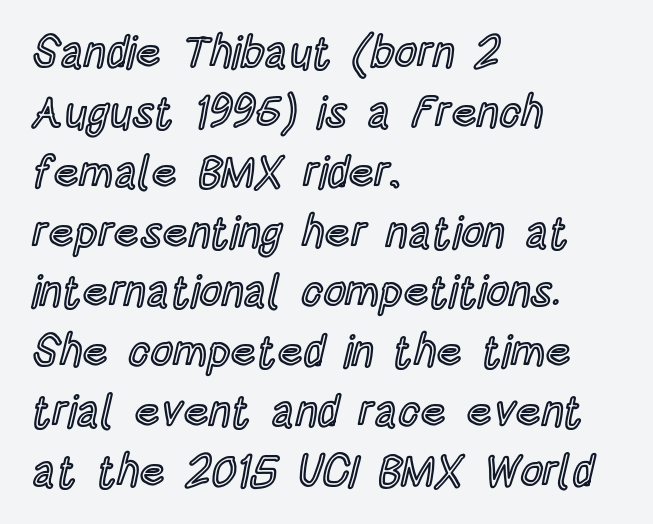
Is this a fixed-width face? No — the glyphs have proportional, varying widths. Where is the straight margin? On the left. Students, note that the glyphs here touch the page at normal intervals. Words float on clear page, feet unadorned. Honestly, the row spacing looks completely unremarkable.
